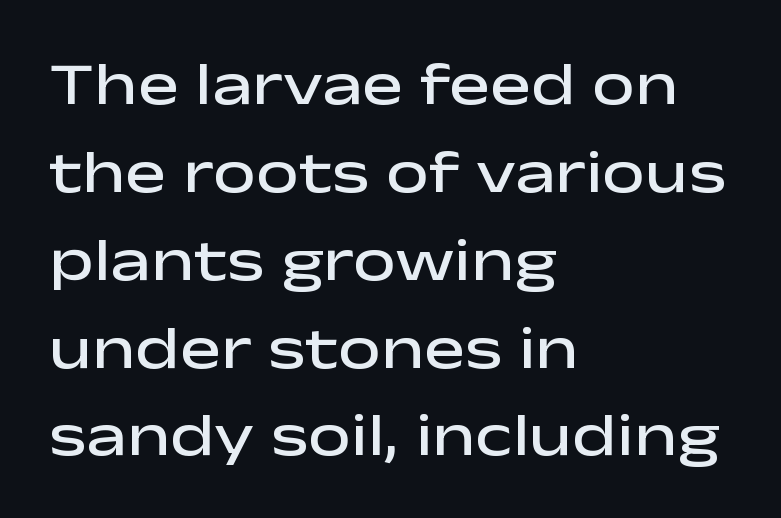
{"serif": "no", "italic": "no", "bold": "semi", "weight": "semibold", "width": "wide", "stroke_contrast": "low", "x_height": "medium", "monospaced": "no", "underline": "no", "align": "left", "line_spacing": "normal", "line_spacing_ratio": 1.44, "letter_spacing": "normal", "letter_spacing_em": 0.0, "glyph_px": 61}
